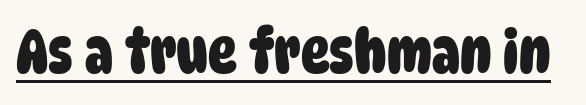
{"serif": "no", "bold": "yes", "weight": "heavy", "width": "condensed", "stroke_contrast": "low", "x_height": "large", "monospaced": "no", "underline": "yes", "letter_spacing": "normal", "letter_spacing_em": 0.0, "glyph_px": 60}
